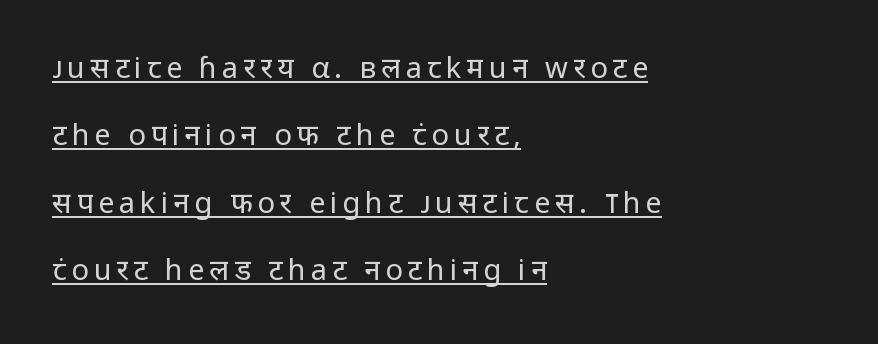
The text was rendered using a sans face with plain stroke endings. The space between consecutive lines is lavish. A light-to-regular cut is what we see here. Is there an underline? Yes — a line sits under the letters. You can tell it's not italic because the verticals are truly vertical. The lines are quadded left.
